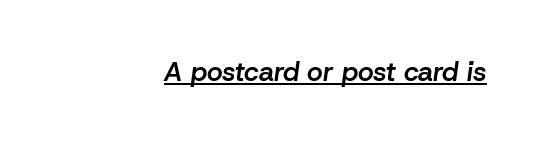
Has an underline been added? It has. The whole block is typeset with a tilt. Horizontal alignment here is rightward, an uncommon choice for prose. Spacing between characters is what you'd get straight out of the box. Does the weight exceed regular? Yes, but only to semibold.
